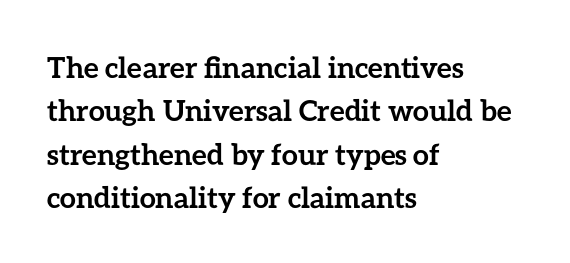
{"italic": "no", "bold": "yes", "weight": "semibold", "width": "normal", "stroke_contrast": "low", "x_height": "medium", "monospaced": "no", "underline": "no", "align": "left", "line_spacing": "normal", "line_spacing_ratio": 1.5, "letter_spacing": "normal", "letter_spacing_em": 0.0, "glyph_px": 29}
